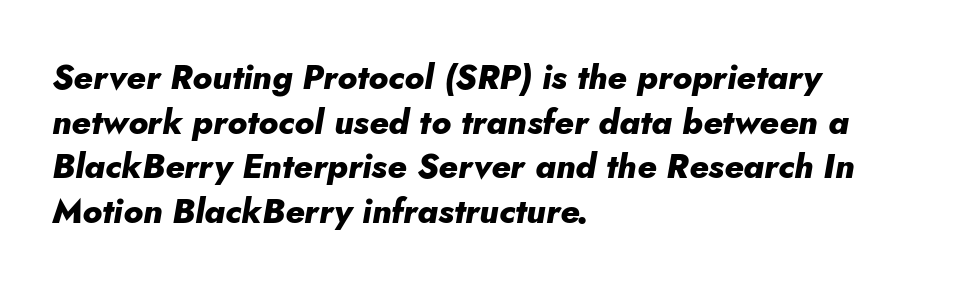
The face used here has a pronounced slope to its letters. Line spacing here is normal. The strip under each line holds only bare page. This sample is left-justified, so line endings fall wherever the words run out.
